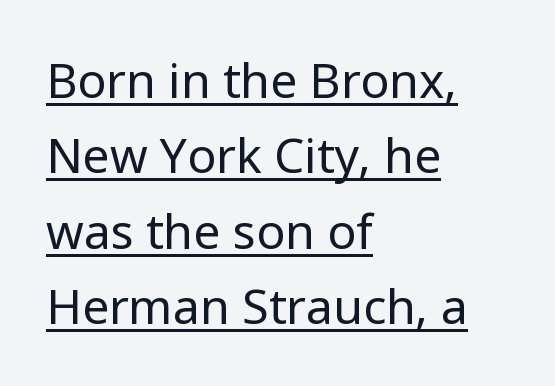
The cut favours lightness, reaching ordinary text weight at its darkest. This rendering features underlined lettering. The letters sit at their default tracking, neither squeezed nor spread. Line spacing here is normal.
